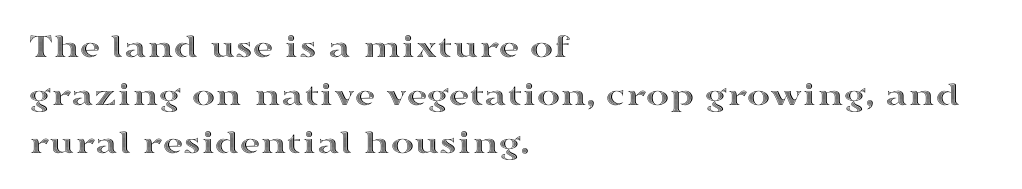
Characters follow at the spacing the type designer built in. Normally led — the rows are evenly, conventionally spaced. The type sits square on the baseline with zero lean. The rendering anchors every line to the left-hand side.
